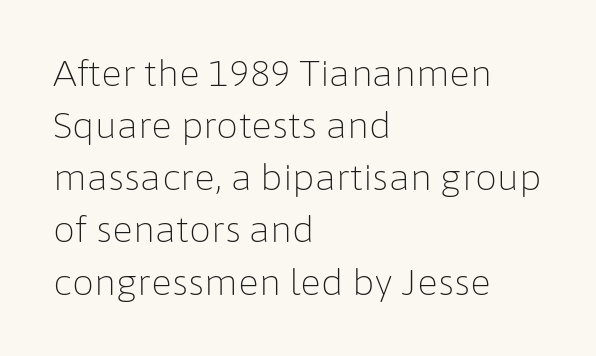
The image shows 35 px light sans-serif type, upright; set left-aligned, normal line spacing (1.49x), normal letter spacing, not underlined; low stroke contrast and a medium x-height.
